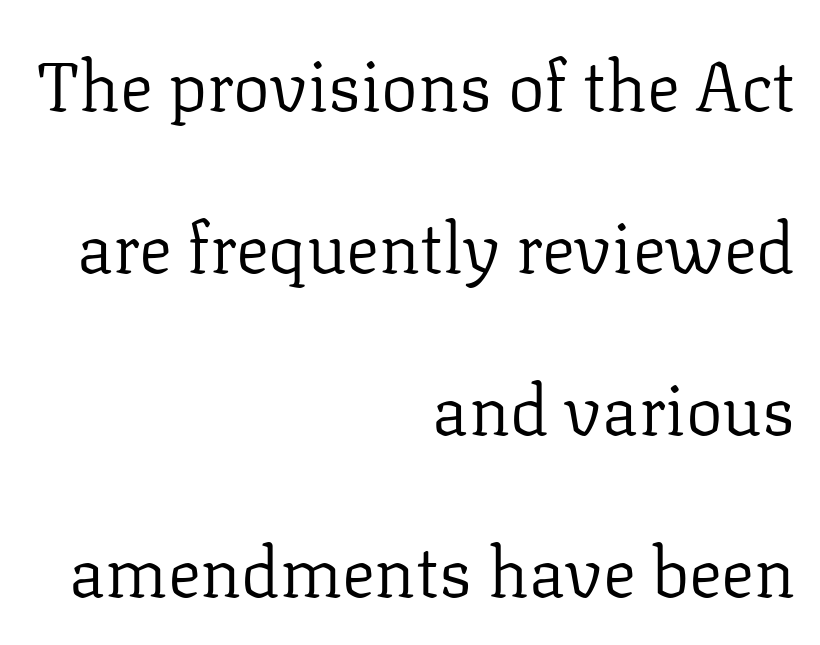
Q: Is the text bold? A: No.
Q: Is the text italic (slanted)? A: No, it is upright.
Q: Is the typeface a serif or a sans-serif typeface? A: Serif.
Q: Is the text underlined? A: No.
Q: How is the paragraph aligned? A: Right-aligned.
Q: Is the spacing between letters normal or unusually wide? A: Normal.
Q: Is the spacing between lines tight, normal or loose? A: Loose.
Q: Width (condensed, normal, or wide)? A: Normal.
Q: Stroke contrast? A: Low.
Q: x-height? A: Medium.
Q: Monospaced? A: No.
